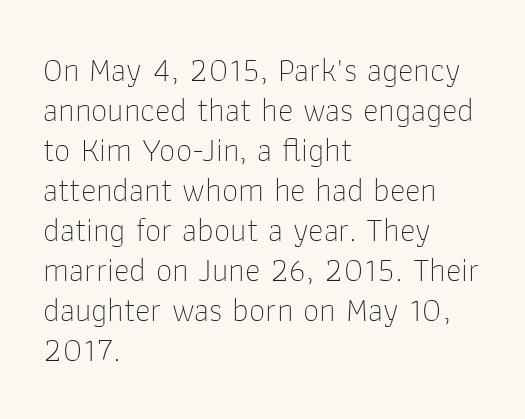
{"serif": "no", "italic": "no", "bold": "no", "weight": "thin", "width": "normal", "stroke_contrast": "low", "x_height": "medium", "monospaced": "no", "underline": "no", "align": "left", "line_spacing_ratio": 1.21, "letter_spacing": "normal", "letter_spacing_em": 0.0, "glyph_px": 33}
